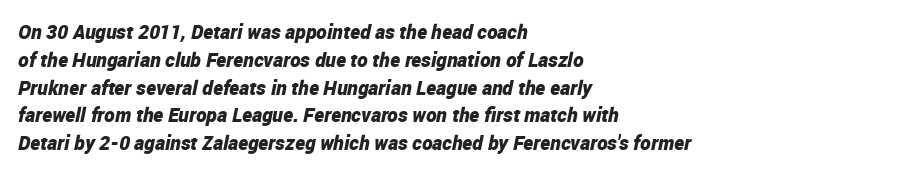
Q: Is the text bold? A: Yes.
Q: Is the text italic (slanted)? A: Yes, it leans right by about 12 degrees.
Q: Is the text underlined? A: No.
Q: How is the paragraph aligned? A: Left-aligned.
Q: Is the spacing between letters normal or unusually wide? A: Normal.
Q: Is the spacing between lines tight, normal or loose? A: Normal.
